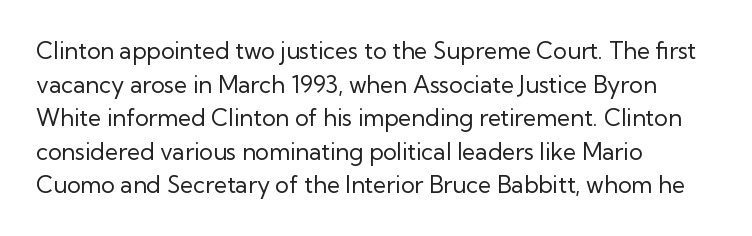
{"italic": "no", "bold": "no", "underline": "no", "align": "left", "line_spacing": "normal", "line_spacing_ratio": 1.46, "letter_spacing": "normal", "letter_spacing_em": 0.0, "glyph_px": 23}
